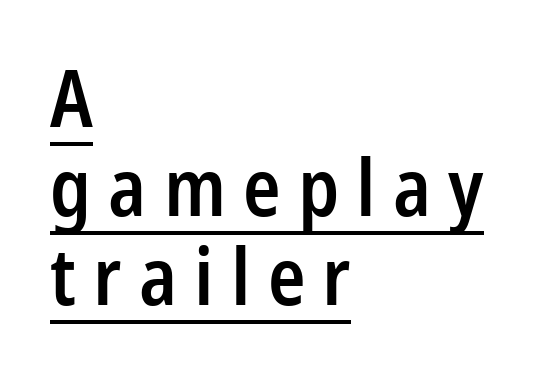
In designer terms, the underline attribute is active on this setting. The letters carry no serifs — their stems end cleanly without finishing strokes. On the weight axis this lands at semibold, roughly 600. Ascenders rise straight up at ninety degrees. The paragraph shown leans on its left margin.
